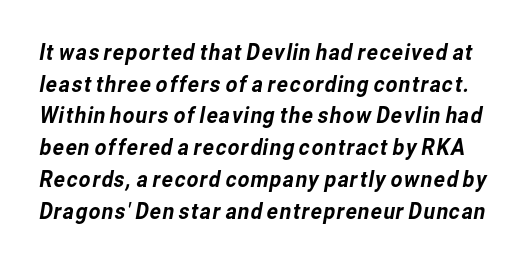
The image shows 23 px text type; set normal line spacing (1.38x), normal letter spacing, not underlined.
